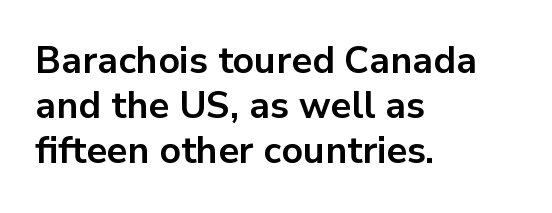
Q: Is the text bold? A: Yes.
Q: Is the text italic (slanted)? A: No, it is upright.
Q: Is the typeface a serif or a sans-serif typeface? A: Sans-serif.
Q: Is the text underlined? A: No.
Q: How is the paragraph aligned? A: Left-aligned.
Q: Is the spacing between letters normal or unusually wide? A: Normal.
Q: Width (condensed, normal, or wide)? A: Normal.
Q: Stroke contrast? A: Low.
Q: x-height? A: Medium.
Q: Monospaced? A: No.
